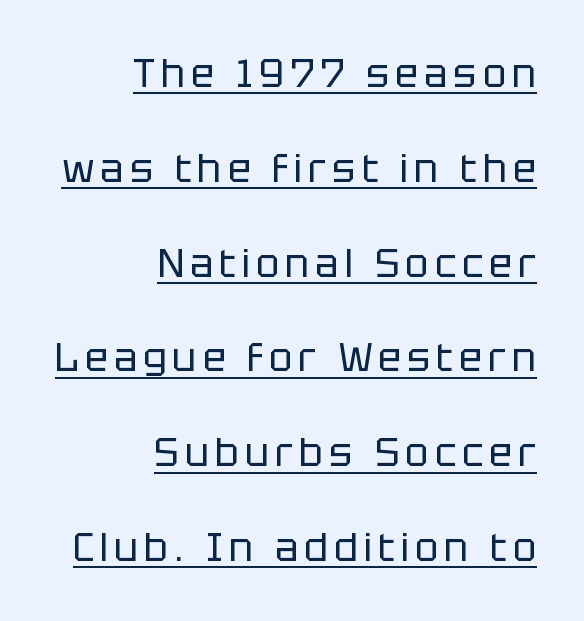
The image shows 39 px regular-weight sans-serif type, upright; set right-aligned, loose line spacing (2.43x), underlined; low stroke contrast and a large x-height.
